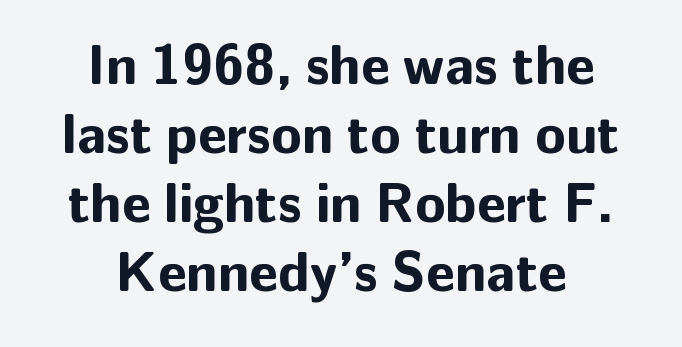
Q: Is the text bold? A: Yes.
Q: Is the text italic (slanted)? A: No, it is upright.
Q: Is the typeface a serif or a sans-serif typeface? A: Sans-serif.
Q: Is the text underlined? A: No.
Q: How is the paragraph aligned? A: Centered.
Q: Is the spacing between letters normal or unusually wide? A: Normal.
Q: Width (condensed, normal, or wide)? A: Normal.
Q: Stroke contrast? A: Low.
Q: x-height? A: Medium.
Q: Monospaced? A: No.
